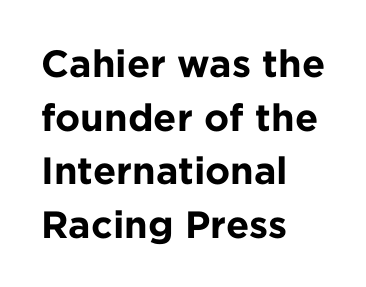
{"serif": "no", "italic": "no", "bold": "yes", "weight": "bold", "width": "normal", "stroke_contrast": "low", "x_height": "medium", "monospaced": "no", "underline": "no", "align": "left", "line_spacing": "normal", "line_spacing_ratio": 1.41, "letter_spacing": "normal", "letter_spacing_em": 0.0, "glyph_px": 38}
